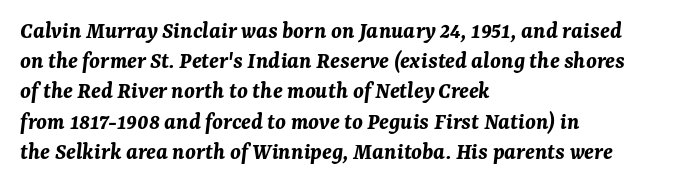
The rendering applies a slant to the glyphs. Check under the words: just untouched page. Compared with an ordinary text face, these strokes are far heavier — a full bold. The compositor pushed each line to the left boundary. Compared with typical paragraphs, the rows here are spaced about the same.
